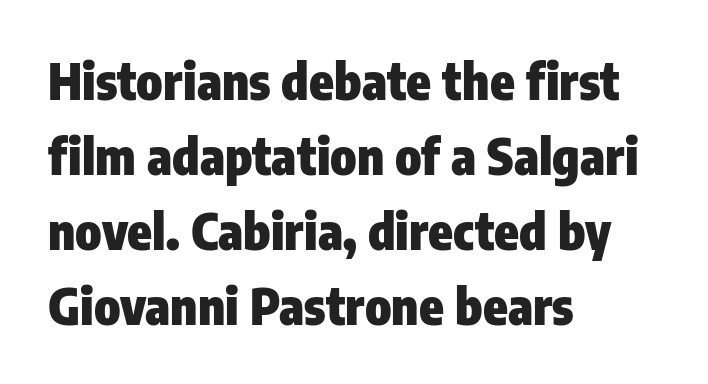
The image shows 50 px heavy, condensed sans-serif type, upright; set left-aligned, normal line spacing (1.5x), normal letter spacing, not underlined; low stroke contrast and a medium x-height.
